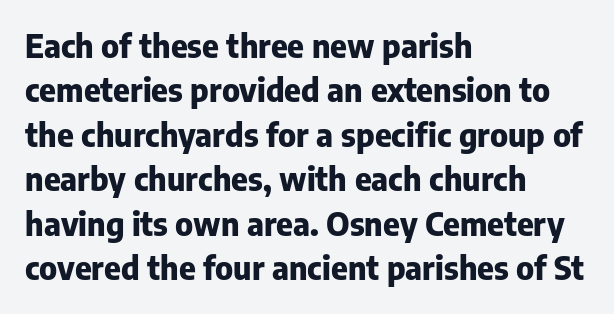
{"serif": "no", "italic": "no", "bold": "yes", "weight": "heavy", "width": "normal", "stroke_contrast": "low", "x_height": "medium", "monospaced": "no", "underline": "no", "align": "left", "line_spacing": "normal", "line_spacing_ratio": 1.39, "letter_spacing": "normal", "letter_spacing_em": 0.0, "glyph_px": 32}
